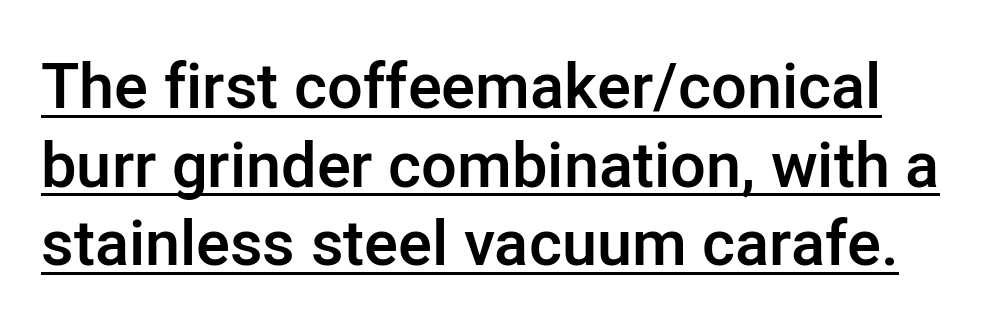
The image shows 63 px semibold sans-serif type, upright; set normal line spacing (1.25x), normal letter spacing, underlined; low stroke contrast and a medium x-height.
